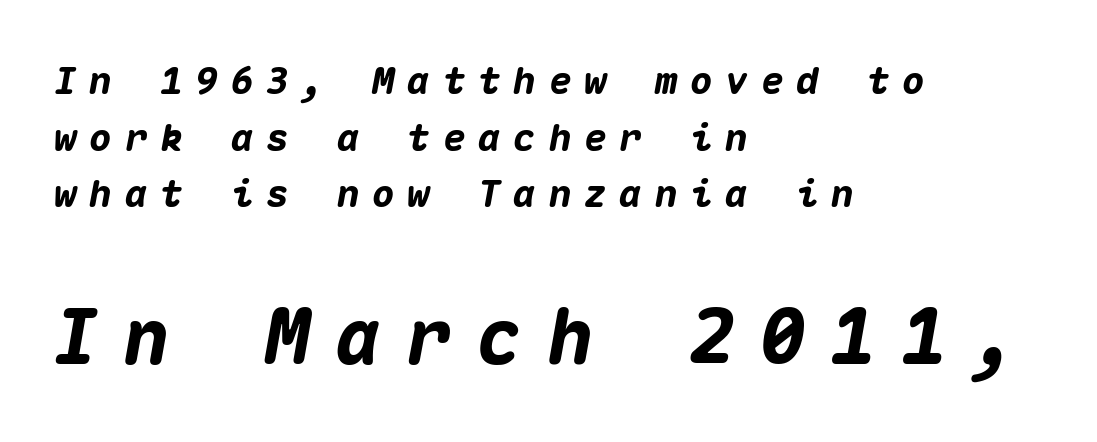
{"italic": "yes", "lean": "right", "slant_degrees": 10, "bold": "yes", "weight": "heavy", "width": "normal", "stroke_contrast": "medium", "x_height": "medium", "monospaced": "yes", "underline": "no", "align": "left", "line_spacing": "normal", "line_spacing_ratio": 1.49, "letter_spacing": "wide", "letter_spacing_em": 0.33, "larger_block": "second", "size_ratio": 2.0, "glyph_px": 76}
